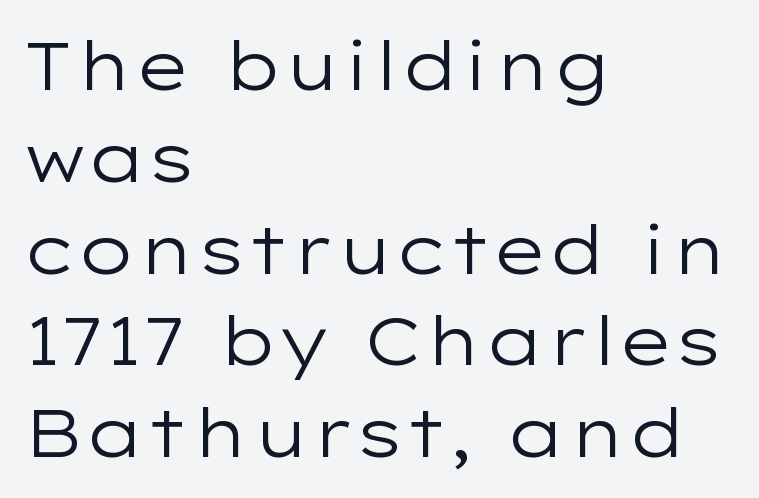
Do the characters align in a grid? No, the font is proportional. The face used here is a sans, in the tradition of grotesques and geometrics. Compared with a centered layout, this one pins lines to the left instead. This sample keeps an unexceptional amount of space between lines. Posture: vertical.
